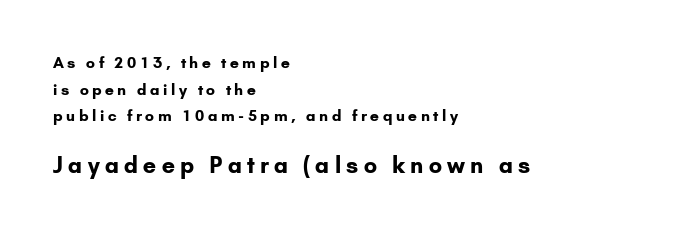
The image shows 22 px bold type, upright; set left-aligned, line spacing 1.78x, unusually wide letter spacing (+0.24 em), not underlined; the second (bottom) block is 1.47x larger.
